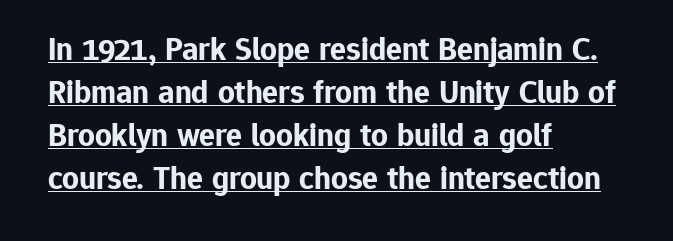
The paragraph shown leans on its left margin. Summary of vertical rhythm: regular, with standard interline spacing. Are there feet on the stems? There aren't — it's a sans. Ascenders rise straight up at ninety degrees. The characters look thick and weighty, a clear bold. Looks like regular typesetting: each glyph gets only the width it needs.
